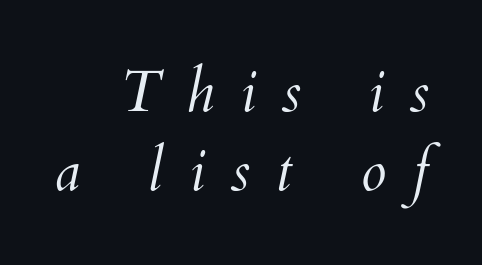
The image shows 58 px light type, italic (leaning right); set right-aligned, normal line spacing (1.36x), unusually wide letter spacing (+0.44 em), not underlined; medium stroke contrast and a small x-height.
